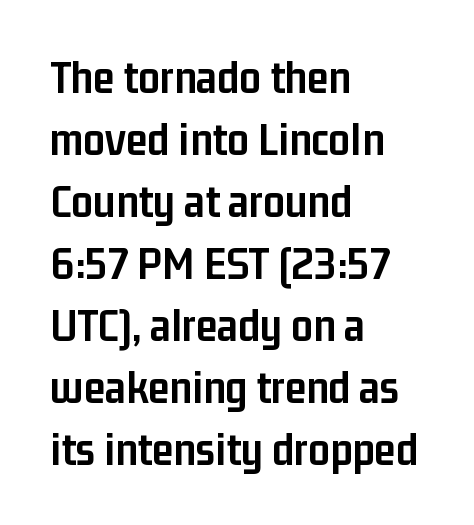
Q: Is the text bold? A: Yes.
Q: Is the text italic (slanted)? A: No, it is upright.
Q: Is the typeface a serif or a sans-serif typeface? A: Sans-serif.
Q: Is the text underlined? A: No.
Q: How is the paragraph aligned? A: Left-aligned.
Q: Is the spacing between letters normal or unusually wide? A: Normal.
Q: Is the spacing between lines tight, normal or loose? A: Normal.
Q: Width (condensed, normal, or wide)? A: Condensed.
Q: Stroke contrast? A: Low.
Q: x-height? A: Medium.
Q: Monospaced? A: No.
